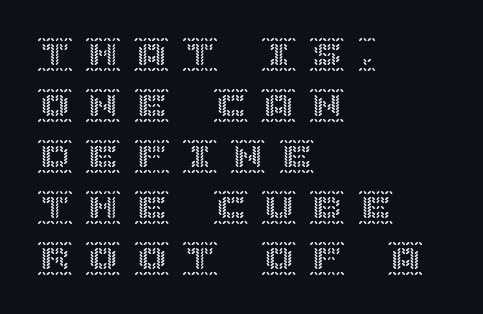
{"italic": "no", "width": "normal", "x_height": "large", "underline": "no", "align": "left", "line_spacing": "normal", "line_spacing_ratio": 1.46, "letter_spacing": "wide", "letter_spacing_em": 0.38, "glyph_px": 35}
